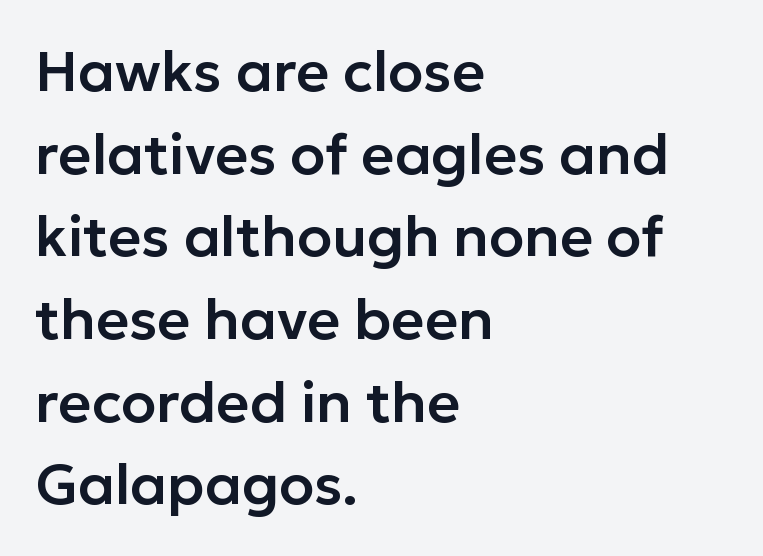
The image shows 57 px sans-serif type, upright; set left-aligned, normal line spacing (1.45x), normal letter spacing, not underlined; low stroke contrast and a medium x-height.
